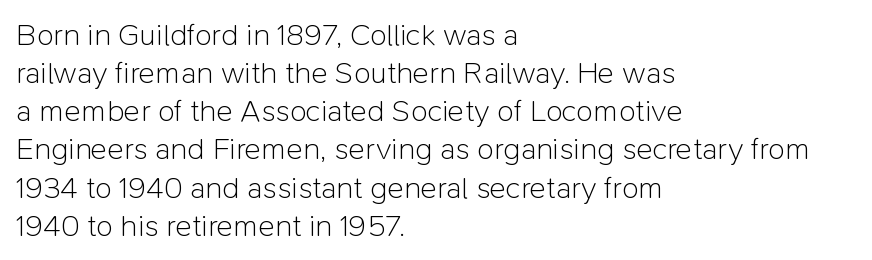
The strokes are not fattened; the text isn't bold. Inter-character spacing is left at the font's built-in metrics. The axis of the letterforms is exactly vertical. The passage shown is typeset with a sans-serif family.
